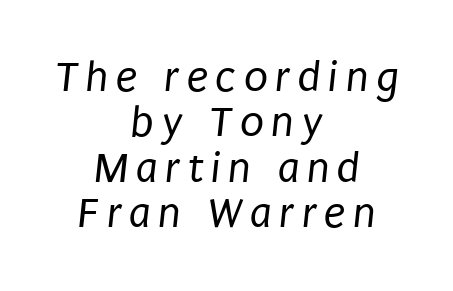
Is this a sans? Yes — the strokes have no serifs. Closely set lines give the paragraph a compact silhouette. Weight: regular or lighter. Descender tails drop into unmarked territory.
